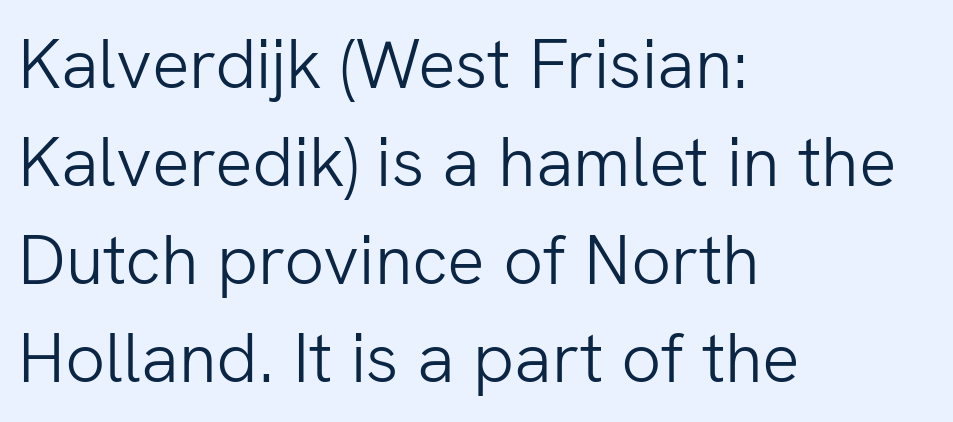
Notice how the passage keeps a crisp vertical edge on the left only. The type sits square on the baseline with zero lean. The weight tops out at a normal text grade. Letterform terminals end flat and unadorned throughout the passage. In terms of leading, this rendering sits right in the middle. The foot of each line stays bare and open.
